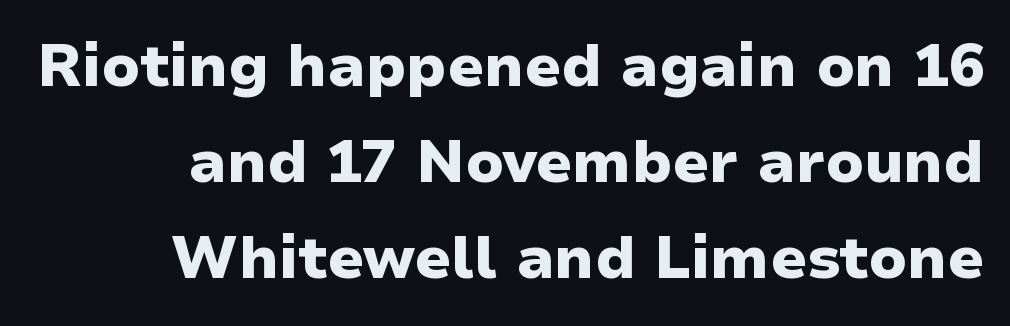
{"serif": "no", "italic": "no", "bold": "yes", "weight": "heavy", "width": "normal", "stroke_contrast": "low", "x_height": "medium", "monospaced": "no", "underline": "no", "align": "right", "line_spacing": "normal", "line_spacing_ratio": 1.63, "letter_spacing": "normal", "letter_spacing_em": 0.0, "glyph_px": 59}
